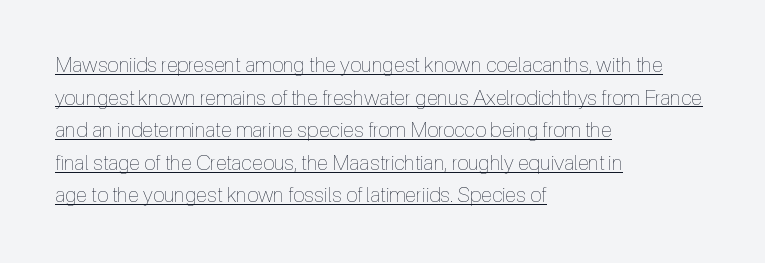
Weight: in the light-to-regular range. Italic: no, the glyphs are upright roman. Does the leading feel generous? No, just average. The line texture is even and compact thanks to regular tracking. The rendering uses the underline text-decoration. Line starts are locked; line ends wander.
